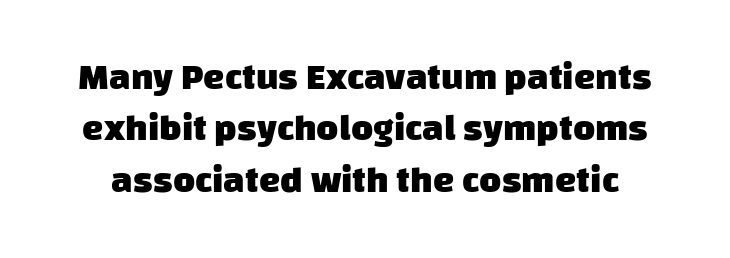
The image shows 38 px heavy sans-serif type; set normal line spacing (1.35x), normal letter spacing, not underlined; low stroke contrast and a large x-height.
